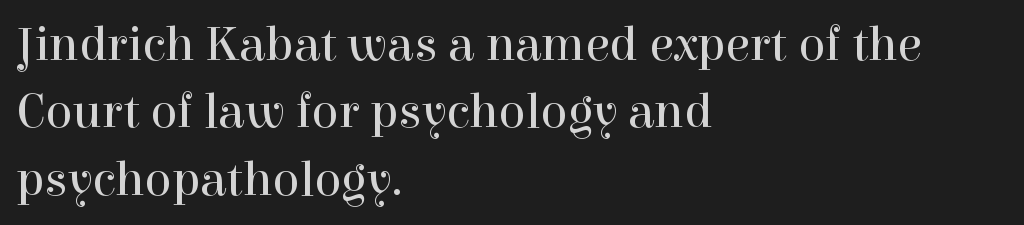
Type style note: has serifs. Between one letter and the next there's only the usual sliver of space. Anything drawn beneath the words? Only blank space. This sample has the flowing, uneven cadence of proportional lettering. The ragged edge is on the right, which tells us the setting is flush left. This block has exactly the height ordinary leading produces.
